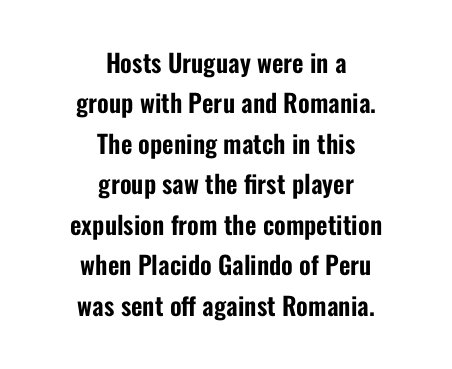
Students, note that the glyphs here touch the page at normal intervals. Honestly, there is no underline to notice here at all. Rendered with straight, roman letterforms. Regular leading. The whitespace from short lines is split evenly between both sides.
